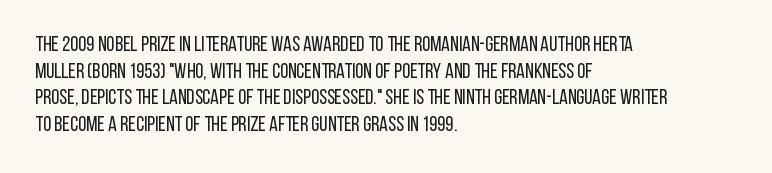
The image shows 21 px text type, upright; set left-aligned, normal line spacing (1.27x), normal letter spacing, not underlined.
